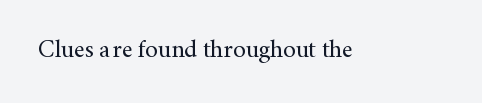
The image shows 25 px text type, upright; set normal letter spacing, not underlined.
